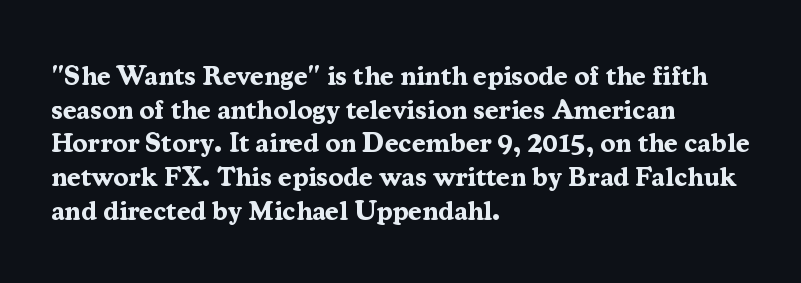
Q: Is the text bold? A: Yes.
Q: Is the text italic (slanted)? A: No, it is upright.
Q: Is the text underlined? A: No.
Q: How is the paragraph aligned? A: Left-aligned.
Q: Is the spacing between letters normal or unusually wide? A: Normal.
Q: Is the spacing between lines tight, normal or loose? A: Normal.
